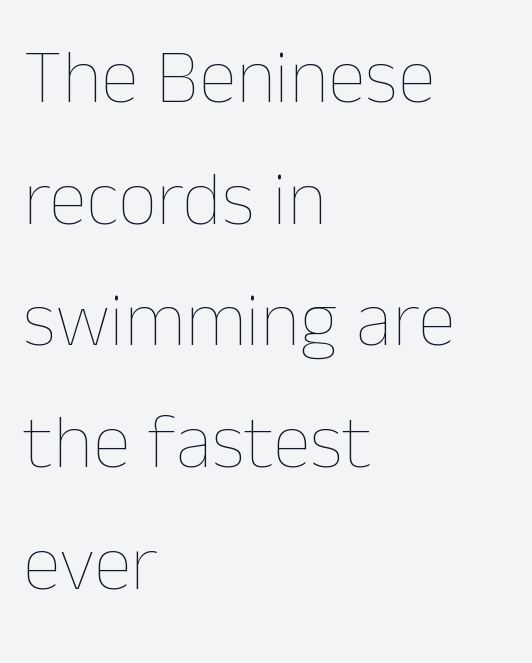
Note the varied advance widths — an 'i' is clearly narrower than an 'm'. The weight tops out at a normal text grade. Anything drawn beneath the words? Only blank space. The line texture is even and compact thanks to regular tracking.
